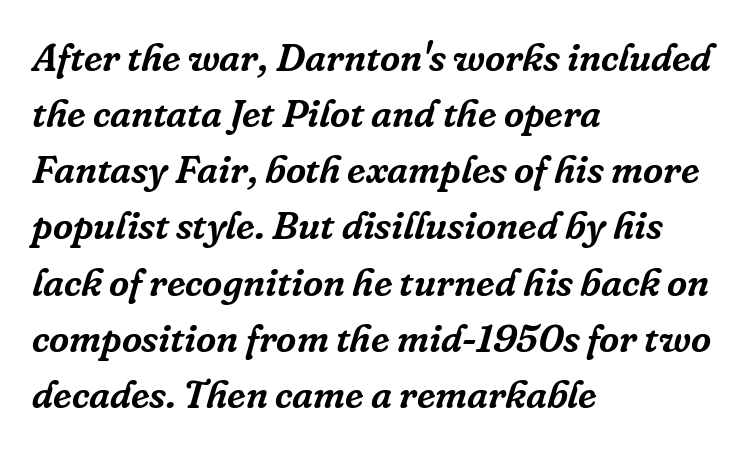
A typesetter would call this leading conventional body-copy spacing. The compositor pushed each line to the left boundary. Has an underline been added? It has not. Quick note: italic. Old-style or modern, the face here clearly has serifs. The letters advance in unequal steps, a hallmark of proportional type.
